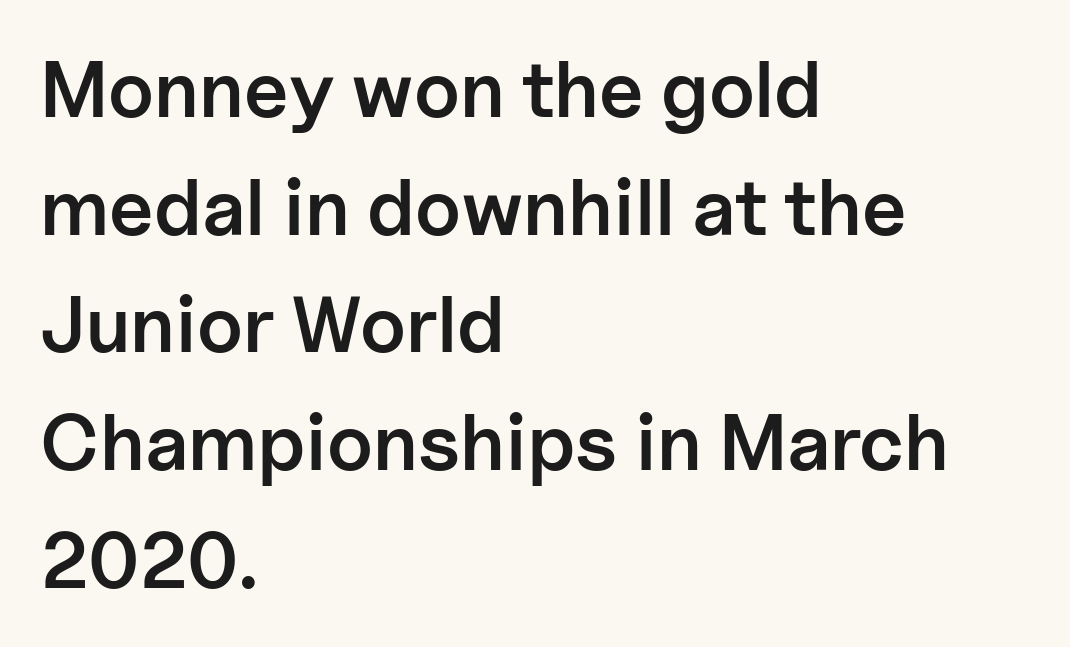
Q: Is the text bold? A: Semi-bold.
Q: Is the text italic (slanted)? A: No, it is upright.
Q: Is the typeface a serif or a sans-serif typeface? A: Sans-serif.
Q: Is the text underlined? A: No.
Q: How is the paragraph aligned? A: Left-aligned.
Q: Is the spacing between letters normal or unusually wide? A: Normal.
Q: Is the spacing between lines tight, normal or loose? A: Normal.
Q: Width (condensed, normal, or wide)? A: Normal.
Q: Stroke contrast? A: Low.
Q: x-height? A: Medium.
Q: Monospaced? A: No.
